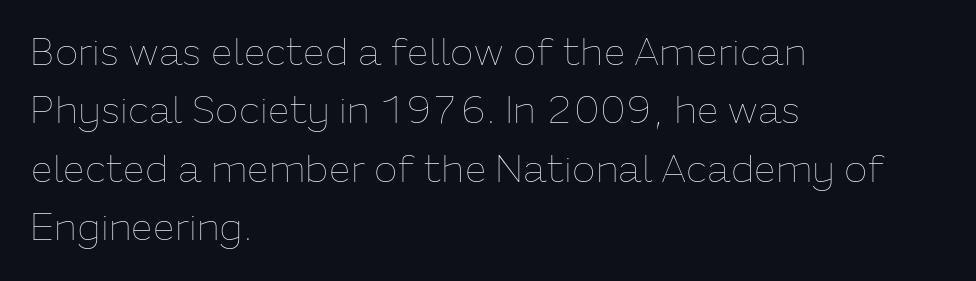
{"italic": "no", "bold": "no", "weight": "thin", "width": "normal", "stroke_contrast": "low", "x_height": "medium", "monospaced": "no", "underline": "no", "align": "left", "line_spacing": "normal", "line_spacing_ratio": 1.5, "letter_spacing": "normal", "letter_spacing_em": 0.0, "glyph_px": 39}
